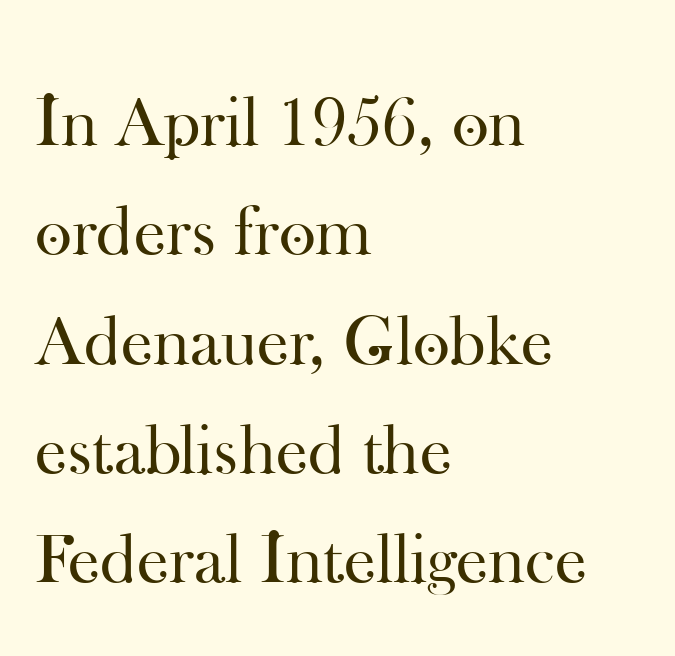
The image shows 71 px regular-weight serif type, upright; set left-aligned, normal line spacing (1.54x), normal letter spacing, not underlined; high stroke contrast and a small x-height.
